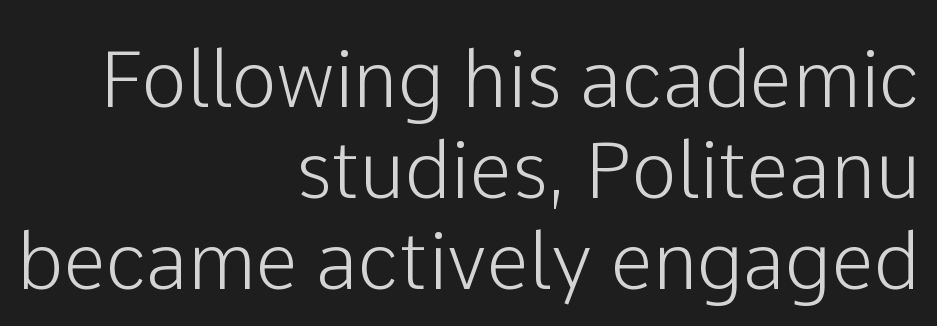
Q: Is the text italic (slanted)? A: No, it is upright.
Q: Is the typeface a serif or a sans-serif typeface? A: Sans-serif.
Q: Is the text underlined? A: No.
Q: How is the paragraph aligned? A: Right-aligned.
Q: Is the spacing between letters normal or unusually wide? A: Normal.
Q: Width (condensed, normal, or wide)? A: Normal.
Q: Stroke contrast? A: Low.
Q: x-height? A: Medium.
Q: Monospaced? A: No.
